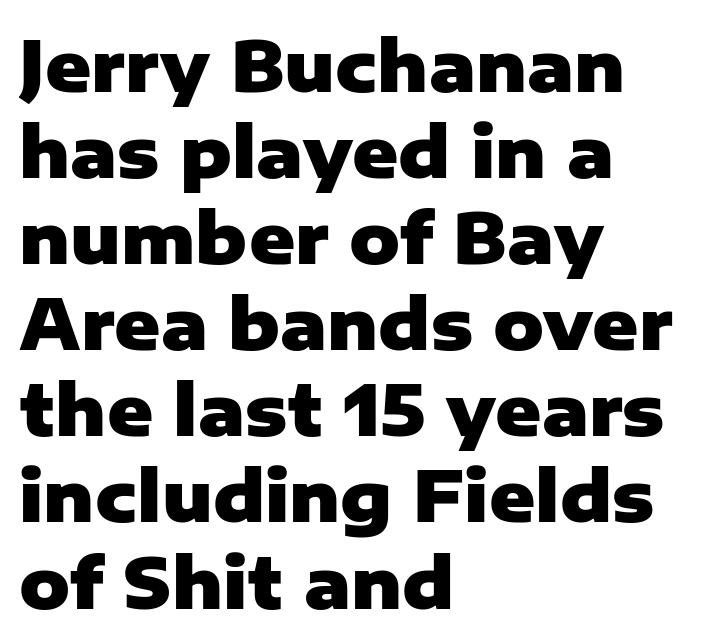
Proportional: the letters do not fall into vertical columns. Italic? Not at all — the glyphs are vertical. Each line starts at the same left margin while the right side varies. The zone under the glyphs is completely vacant. Chunky letters — that's bold for sure. Letter spacing: default.
